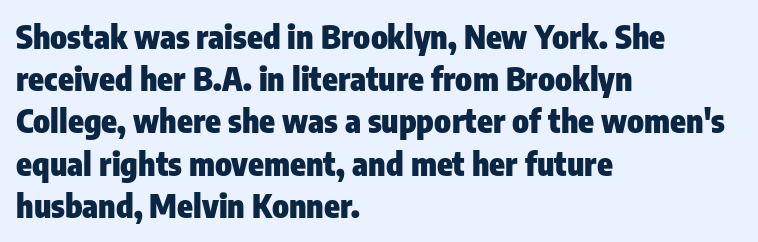
The image shows 32 px heavy, condensed sans-serif type, upright; set left-aligned, normal line spacing (1.32x), normal letter spacing, not underlined; low stroke contrast and a medium x-height.
